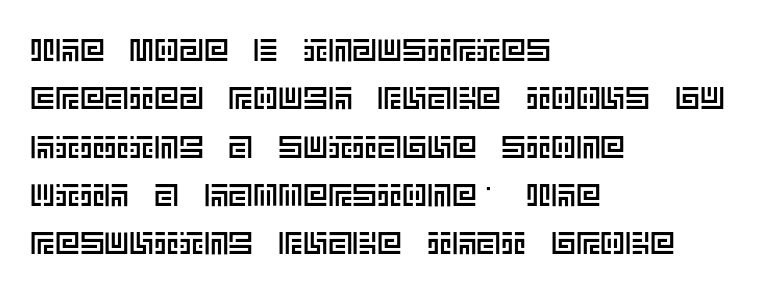
The image shows 31 px text type, upright; set left-aligned, normal line spacing (1.56x), normal letter spacing, not underlined; a large x-height.
